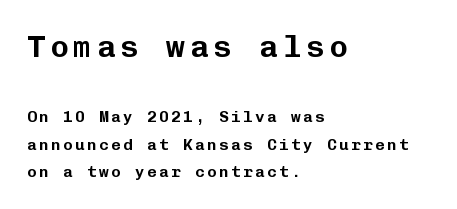
Q: Is the text italic (slanted)? A: No, it is upright.
Q: Is the typeface a serif or a sans-serif typeface? A: Sans-serif.
Q: Is the text underlined? A: No.
Q: How is the paragraph aligned? A: Left-aligned.
Q: Which block of text is set in a larger size, the first (top) or the second (bottom)? A: The first (top) one.
Q: Width (condensed, normal, or wide)? A: Normal.
Q: Stroke contrast? A: Low.
Q: x-height? A: Medium.
Q: Monospaced? A: Yes.
